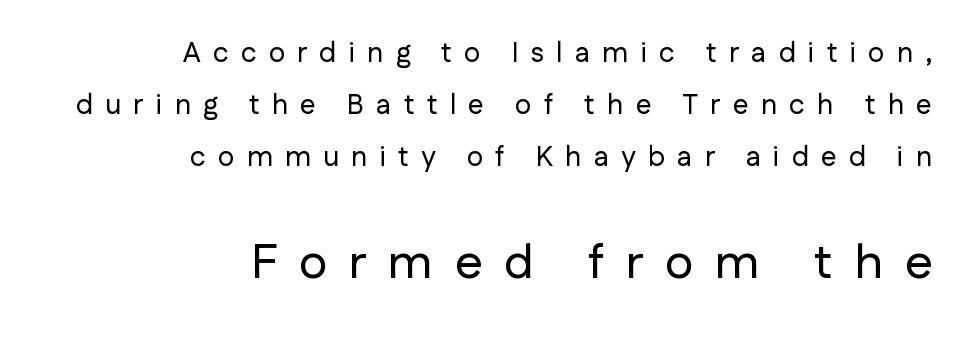
Q: Is the text italic (slanted)? A: No, it is upright.
Q: Is the typeface a serif or a sans-serif typeface? A: Sans-serif.
Q: Is the text underlined? A: No.
Q: How is the paragraph aligned? A: Right-aligned.
Q: Is the spacing between letters normal or unusually wide? A: Unusually wide.
Q: Which block of text is set in a larger size, the first (top) or the second (bottom)? A: The second (bottom) one.
Q: Width (condensed, normal, or wide)? A: Normal.
Q: Stroke contrast? A: Low.
Q: x-height? A: Medium.
Q: Monospaced? A: No.
